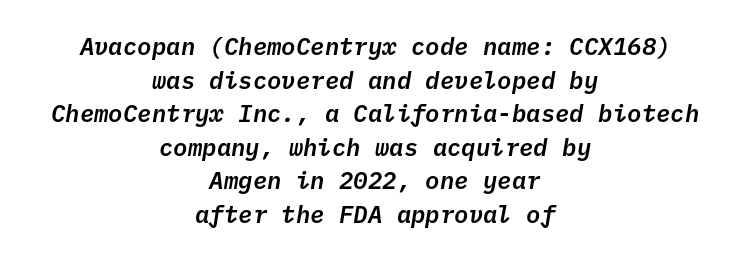
Q: Is the text italic (slanted)? A: Yes, it leans right by about 10 degrees.
Q: Is the text underlined? A: No.
Q: How is the paragraph aligned? A: Centered.
Q: Is the spacing between letters normal or unusually wide? A: Normal.
Q: Is the spacing between lines tight, normal or loose? A: Normal.
